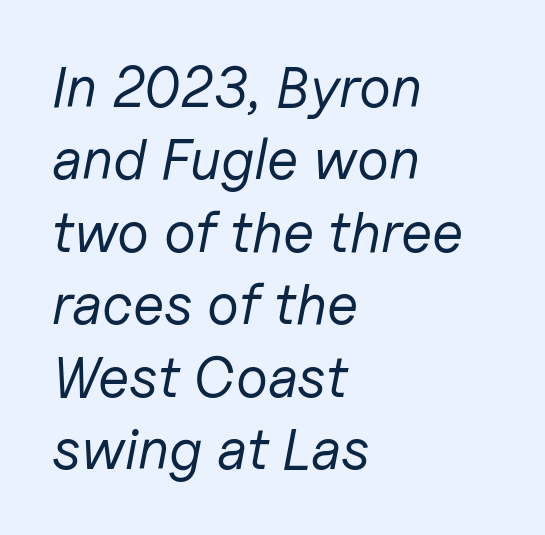
The image shows 57 px regular-weight type, italic (leaning right); set left-aligned, normal line spacing (1.27x), normal letter spacing, not underlined; low stroke contrast and a medium x-height.
